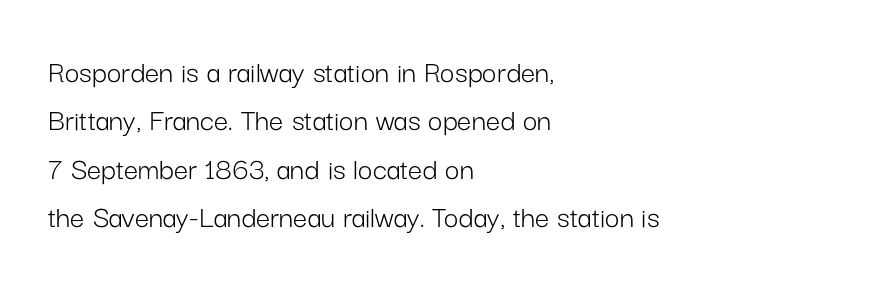
Q: Is the text bold? A: No.
Q: Is the text italic (slanted)? A: No, it is upright.
Q: Is the typeface a serif or a sans-serif typeface? A: Sans-serif.
Q: Is the text underlined? A: No.
Q: How is the paragraph aligned? A: Left-aligned.
Q: Is the spacing between letters normal or unusually wide? A: Normal.
Q: Is the spacing between lines tight, normal or loose? A: Normal.
Q: Width (condensed, normal, or wide)? A: Normal.
Q: Stroke contrast? A: Low.
Q: x-height? A: Medium.
Q: Monospaced? A: No.
